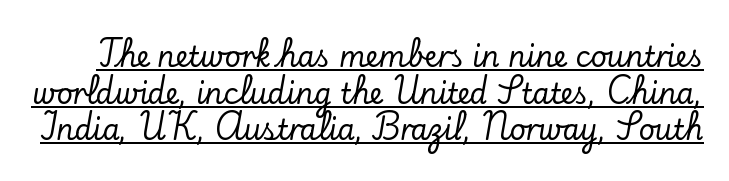
The image shows 28 px serif type; set normal line spacing (1.31x), normal letter spacing, underlined; low stroke contrast and a small x-height.
